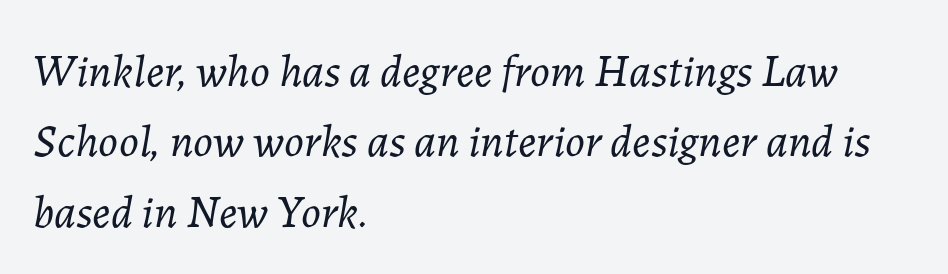
The rag falls on the right side of this text block. Yep, that's italic — everything's leaning. Ink coverage per letter is moderate at most. Students, note that the glyphs here touch the page at normal intervals.
